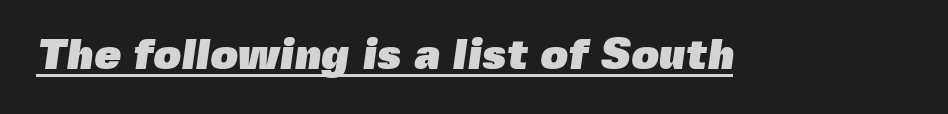
The image shows 43 px heavy sans-serif type; set normal letter spacing, underlined; a medium x-height.
